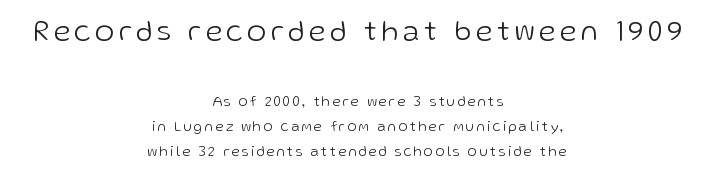
{"serif": "no", "italic": "no", "bold": "no", "weight": "light", "width": "normal", "stroke_contrast": "low", "x_height": "medium", "monospaced": "no", "underline": "no", "align": "center", "line_spacing_ratio": 1.79, "larger_block": "first", "size_ratio": 2.07, "glyph_px": 29}
